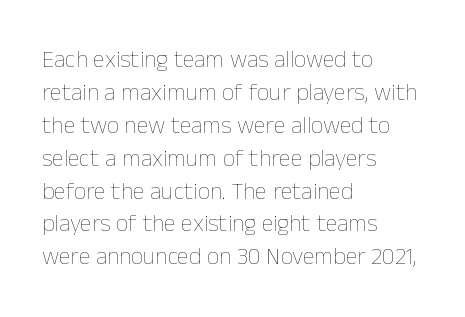
Q: Is the text bold? A: No.
Q: Is the text italic (slanted)? A: No, it is upright.
Q: Is the text underlined? A: No.
Q: How is the paragraph aligned? A: Left-aligned.
Q: Is the spacing between letters normal or unusually wide? A: Normal.
Q: Is the spacing between lines tight, normal or loose? A: Normal.
